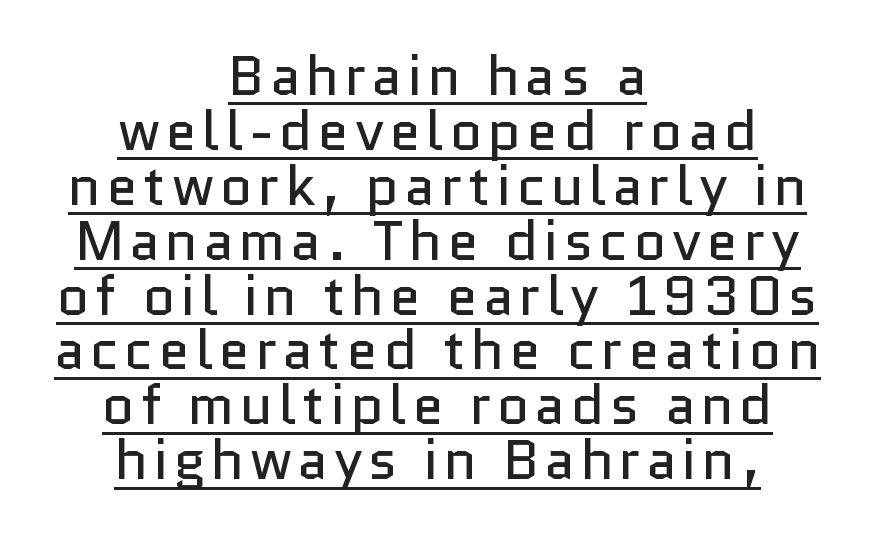
{"serif": "no", "italic": "no", "bold": "no", "weight": "regular", "width": "normal", "stroke_contrast": "low", "x_height": "medium", "monospaced": "no", "underline": "yes", "align": "center", "line_spacing": "tight", "line_spacing_ratio": 0.98, "glyph_px": 56}
